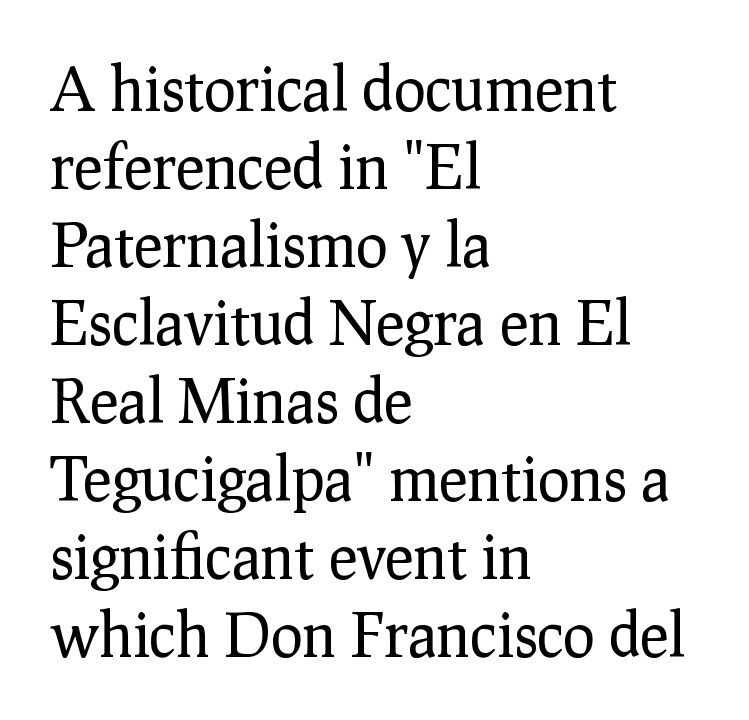
{"serif": "yes", "italic": "no", "bold": "no", "weight": "regular", "width": "normal", "stroke_contrast": "low", "x_height": "medium", "monospaced": "no", "underline": "no", "align": "left", "line_spacing": "normal", "line_spacing_ratio": 1.3, "letter_spacing": "normal", "letter_spacing_em": 0.0, "glyph_px": 60}
